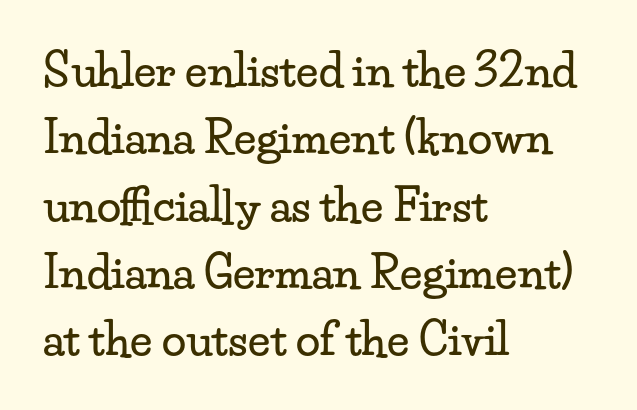
Leading: standard. Words float on clear page, feet unadorned. Which margin do the lines hug? The left one — the right edge is uneven. The typography opts for an upright posture over an oblique one. Default kerning and tracking; the words read as compact shapes.
